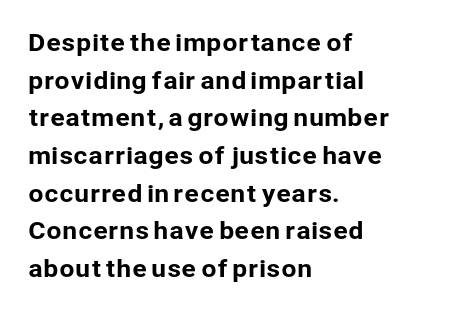
The image shows 24 px text type, upright; set left-aligned, normal line spacing (1.57x), normal letter spacing, not underlined.
